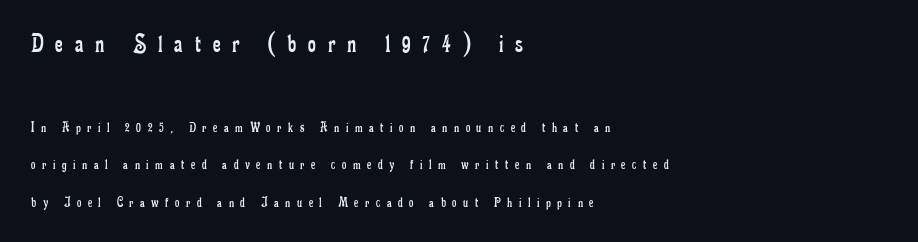
Q: Is the text bold? A: No.
Q: Is the text italic (slanted)? A: No, it is upright.
Q: Is the text underlined? A: No.
Q: How is the paragraph aligned? A: Left-aligned.
Q: Is the spacing between letters normal or unusually wide? A: Unusually wide.
Q: Is the spacing between lines tight, normal or loose? A: Loose.
Q: Which block of text is set in a larger size, the first (top) or the second (bottom)? A: The first (top) one.
